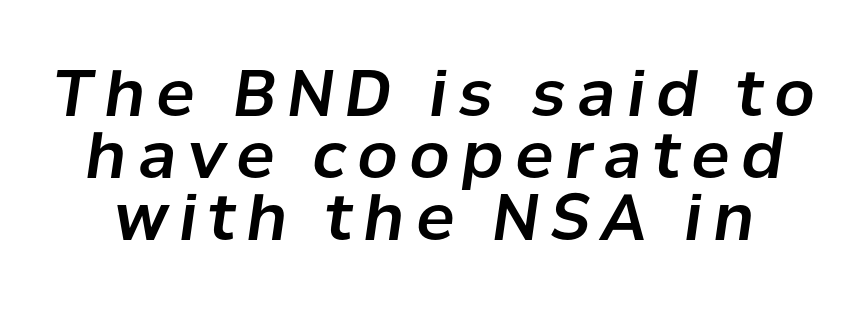
{"italic": "yes", "lean": "right", "slant_degrees": 8, "width": "normal", "stroke_contrast": "low", "x_height": "medium", "monospaced": "no", "underline": "no", "line_spacing": "tight", "line_spacing_ratio": 0.97, "glyph_px": 64}
